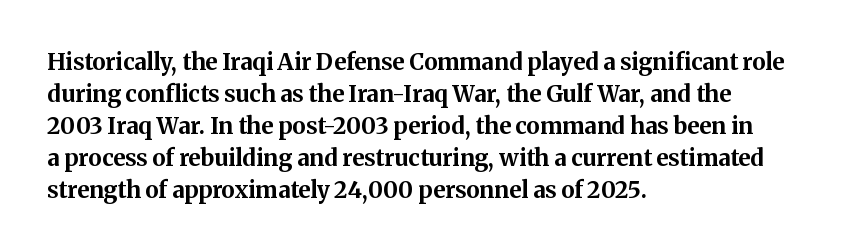
Q: Is the text bold? A: Yes.
Q: Is the text italic (slanted)? A: No, it is upright.
Q: Is the text underlined? A: No.
Q: How is the paragraph aligned? A: Left-aligned.
Q: Is the spacing between letters normal or unusually wide? A: Normal.
Q: Is the spacing between lines tight, normal or loose? A: Normal.
